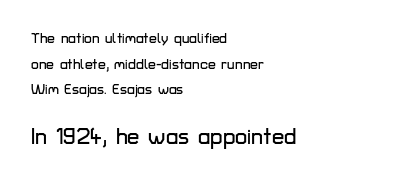
{"italic": "no", "underline": "no", "align": "left", "line_spacing_ratio": 1.83, "letter_spacing": "normal", "letter_spacing_em": 0.0, "larger_block": "second", "size_ratio": 1.57, "glyph_px": 22}
